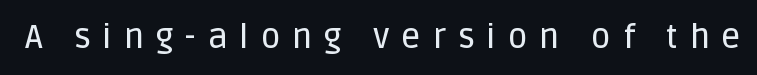
Q: Is the text italic (slanted)? A: No, it is upright.
Q: Is the typeface a serif or a sans-serif typeface? A: Sans-serif.
Q: Is the text underlined? A: No.
Q: Is the spacing between letters normal or unusually wide? A: Unusually wide.
Q: Width (condensed, normal, or wide)? A: Normal.
Q: Stroke contrast? A: Low.
Q: x-height? A: Large.
Q: Monospaced? A: No.
